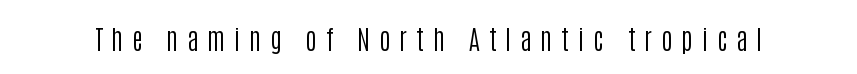
Q: Is the text bold? A: No.
Q: Is the text italic (slanted)? A: No, it is upright.
Q: Is the text underlined? A: No.
Q: Is the spacing between letters normal or unusually wide? A: Unusually wide.
